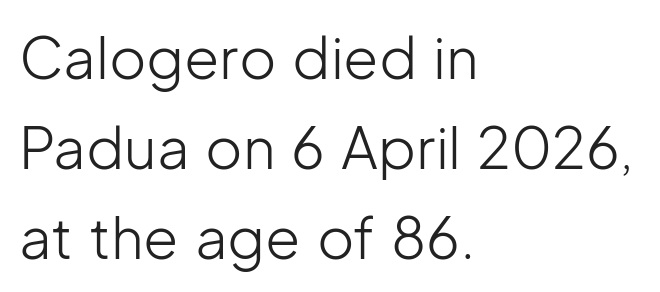
Q: Is the text bold? A: No.
Q: Is the text italic (slanted)? A: No, it is upright.
Q: Is the typeface a serif or a sans-serif typeface? A: Sans-serif.
Q: Is the text underlined? A: No.
Q: How is the paragraph aligned? A: Left-aligned.
Q: Is the spacing between letters normal or unusually wide? A: Normal.
Q: Is the spacing between lines tight, normal or loose? A: Normal.
Q: Width (condensed, normal, or wide)? A: Normal.
Q: Stroke contrast? A: Low.
Q: x-height? A: Medium.
Q: Monospaced? A: No.
